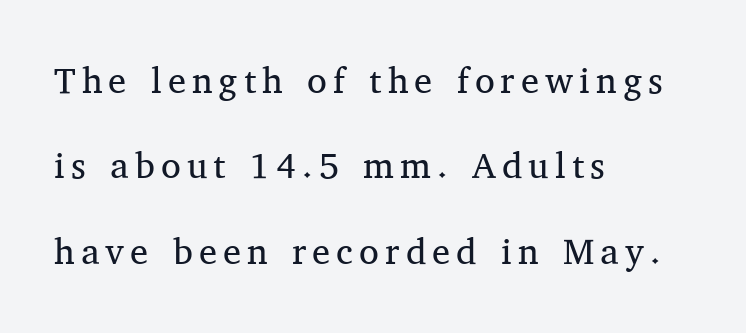
{"serif": "yes", "italic": "no", "bold": "no", "weight": "regular", "width": "normal", "stroke_contrast": "medium", "x_height": "medium", "monospaced": "no", "underline": "no", "align": "left", "line_spacing": "loose", "line_spacing_ratio": 2.37, "glyph_px": 36}
